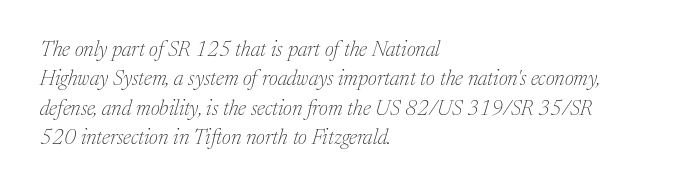
Normally led — the rows are evenly, conventionally spaced. Designer's note — italics engaged. Between one letter and the next there's only the usual sliver of space. The passage shown is not bold in any degree. Casual observation: everything's shoved over to the left.
